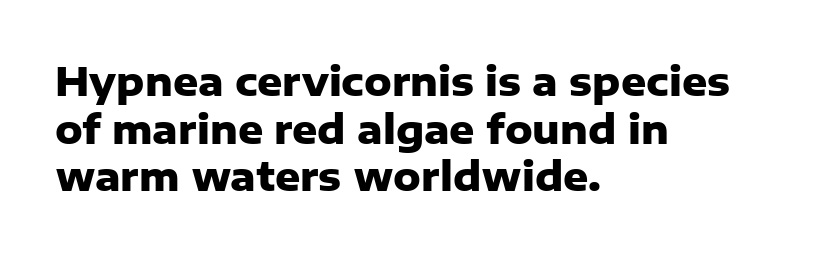
Style check: upright. Tracking value appears to be zero — textbook default spacing. The face used here has the dense, thick strokes of a bold. The gap between lines stays unmarked. The passage shown is typed in a proportional face where columns would drift. Typographically, this falls in the sans-serif category.
